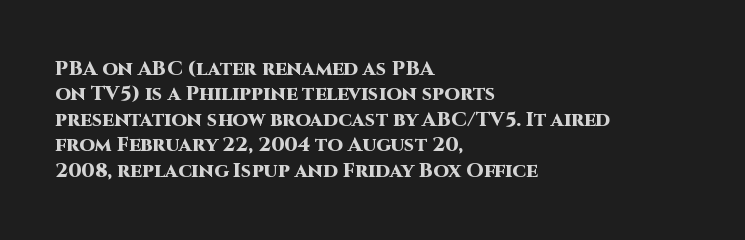
Q: Is the text bold? A: Yes.
Q: Is the text italic (slanted)? A: No, it is upright.
Q: Is the text underlined? A: No.
Q: How is the paragraph aligned? A: Left-aligned.
Q: Is the spacing between letters normal or unusually wide? A: Normal.
Q: Is the spacing between lines tight, normal or loose? A: Normal.
